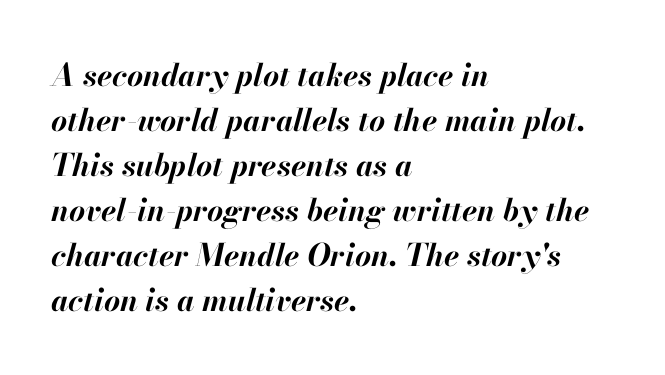
Q: Is the text bold? A: Yes.
Q: Is the text italic (slanted)? A: Yes, it leans right by about 13 degrees.
Q: Is the text underlined? A: No.
Q: How is the paragraph aligned? A: Left-aligned.
Q: Is the spacing between letters normal or unusually wide? A: Normal.
Q: Is the spacing between lines tight, normal or loose? A: Normal.
Q: Width (condensed, normal, or wide)? A: Normal.
Q: Stroke contrast? A: High.
Q: x-height? A: Small.
Q: Monospaced? A: No.
